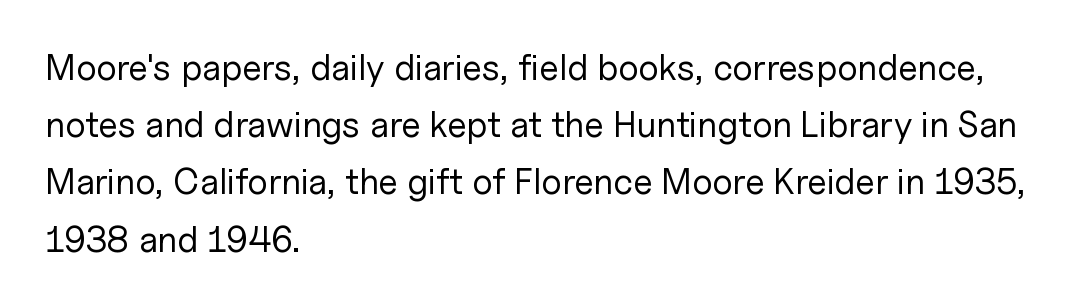
The strip under each line holds only bare page. The letters stand upright; this is a roman face. The lines in this sample share a left origin and differ only in where they stop. A typesetter would call this leading conventional body-copy spacing. The letters advance in unequal steps, a hallmark of proportional type. No letter is thick-stroked: the sample isn't bold.
